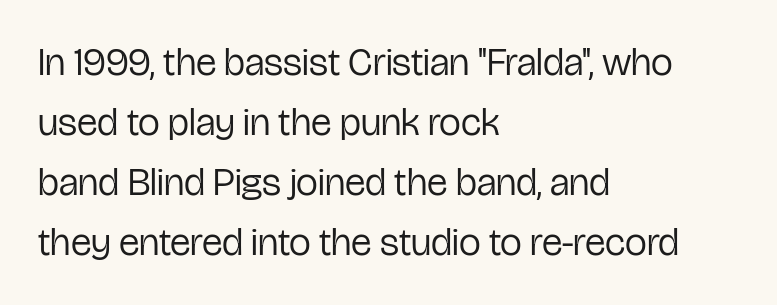
Q: Is the text bold? A: No.
Q: Is the text italic (slanted)? A: No, it is upright.
Q: Is the typeface a serif or a sans-serif typeface? A: Sans-serif.
Q: Is the text underlined? A: No.
Q: How is the paragraph aligned? A: Left-aligned.
Q: Is the spacing between letters normal or unusually wide? A: Normal.
Q: Is the spacing between lines tight, normal or loose? A: Normal.
Q: Width (condensed, normal, or wide)? A: Condensed.
Q: Stroke contrast? A: Low.
Q: x-height? A: Medium.
Q: Monospaced? A: No.
